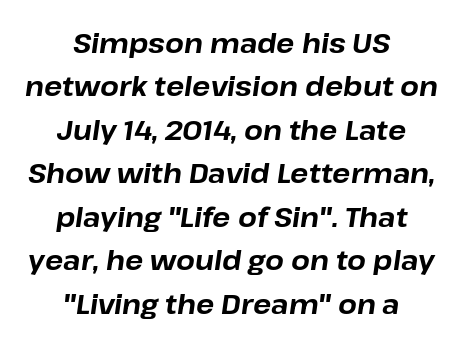
Q: Is the text bold? A: Yes.
Q: Is the text italic (slanted)? A: Yes, it leans right by about 8 degrees.
Q: Is the text underlined? A: No.
Q: How is the paragraph aligned? A: Centered.
Q: Is the spacing between letters normal or unusually wide? A: Normal.
Q: Is the spacing between lines tight, normal or loose? A: Normal.
